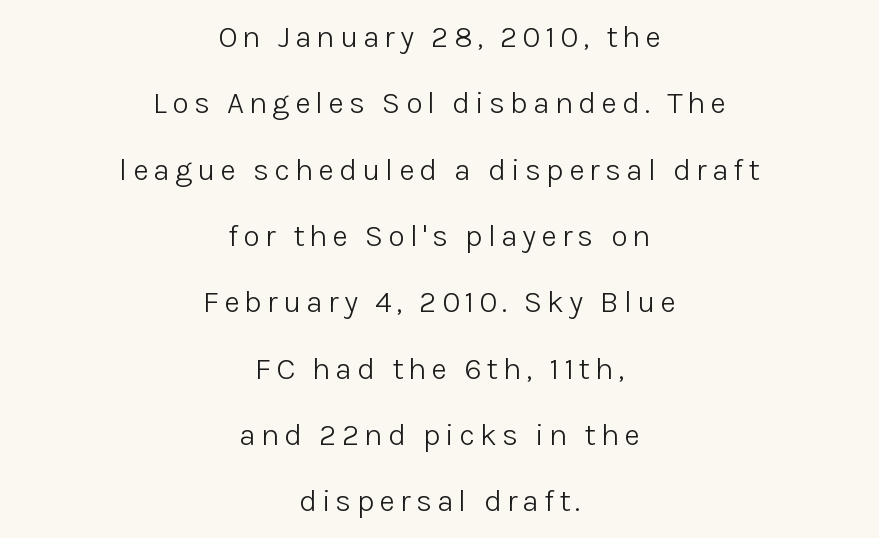
Letters have the restrained weight of plain body copy at most. Looks like regular typesetting: each glyph gets only the width it needs. Each new line begins a long way beneath the previous one. Quick note: not italic, upright.
